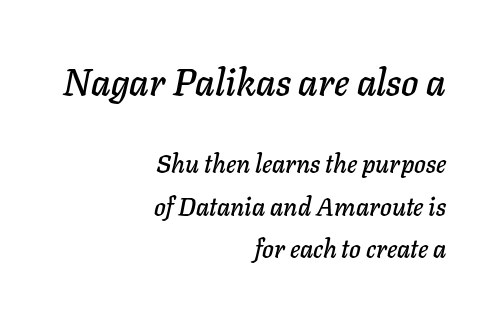
Here the designer chose a conventional face with non-uniform glyph widths. Observe the lean: these are italic letterforms. Vertically, the passage feels balanced, rows spaced as you'd expect. Spacing between characters is what you'd get straight out of the box. Any mark beneath the type? The region is blank.
